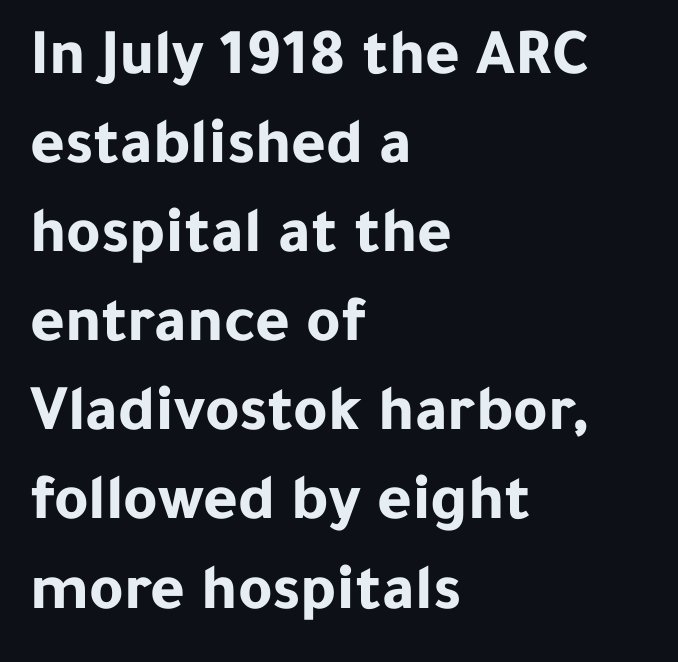
{"serif": "no", "italic": "no", "bold": "yes", "weight": "bold", "width": "normal", "stroke_contrast": "low", "x_height": "medium", "monospaced": "no", "underline": "no", "align": "left", "line_spacing": "normal", "line_spacing_ratio": 1.35, "letter_spacing": "normal", "letter_spacing_em": 0.0, "glyph_px": 66}
